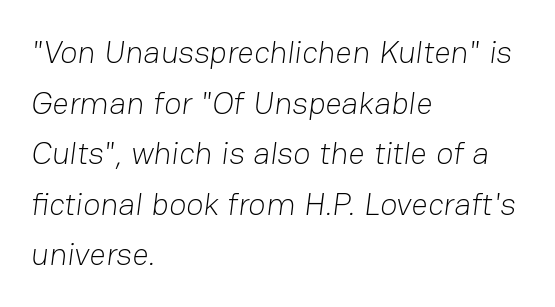
Q: Is the text bold? A: No.
Q: Is the typeface a serif or a sans-serif typeface? A: Sans-serif.
Q: Is the text underlined? A: No.
Q: How is the paragraph aligned? A: Left-aligned.
Q: Is the spacing between letters normal or unusually wide? A: Normal.
Q: Is the spacing between lines tight, normal or loose? A: Normal.
Q: Width (condensed, normal, or wide)? A: Normal.
Q: Stroke contrast? A: Low.
Q: x-height? A: Medium.
Q: Monospaced? A: No.
